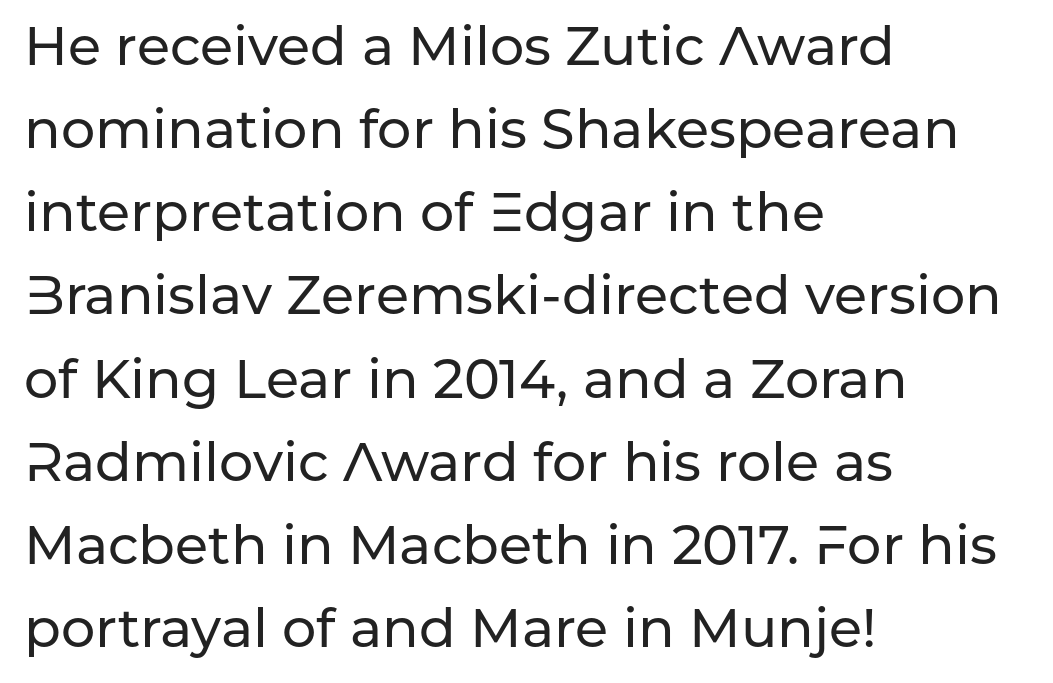
Q: Is the text italic (slanted)? A: No, it is upright.
Q: Is the typeface a serif or a sans-serif typeface? A: Sans-serif.
Q: Is the text underlined? A: No.
Q: How is the paragraph aligned? A: Left-aligned.
Q: Is the spacing between letters normal or unusually wide? A: Normal.
Q: Is the spacing between lines tight, normal or loose? A: Normal.
Q: Width (condensed, normal, or wide)? A: Normal.
Q: Stroke contrast? A: Low.
Q: x-height? A: Medium.
Q: Monospaced? A: No.
